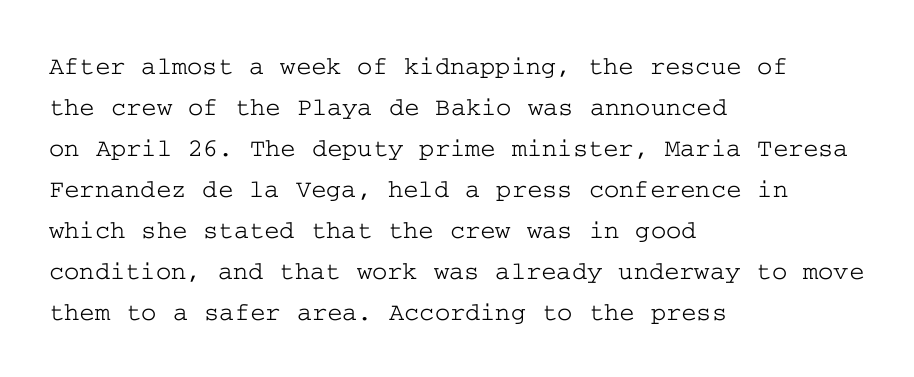
Descenders hang freely into open space. The font's upright variant was chosen for this text. Alignment: flush left. Leading: standard. The letterforms sit shoulder to shoulder at normal distance.
